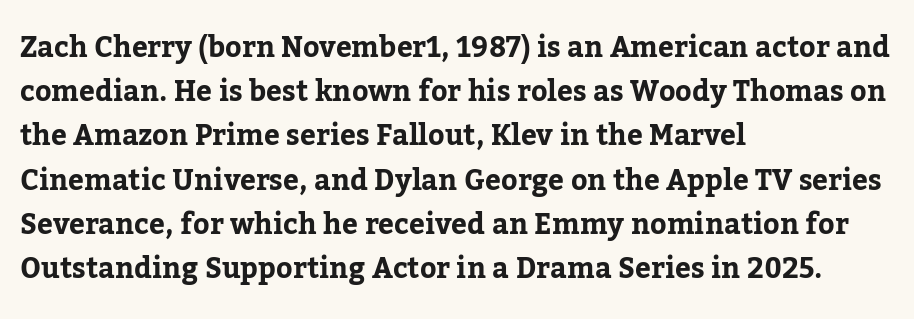
The image shows 28 px serif type, upright; set left-aligned, normal line spacing (1.58x), normal letter spacing, not underlined; low stroke contrast and a medium x-height.
